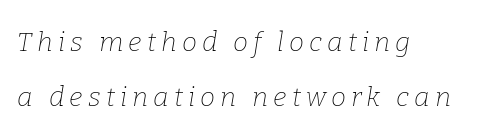
{"italic": "yes", "lean": "right", "slant_degrees": 9, "bold": "no", "underline": "no", "align": "left", "line_spacing": "loose", "line_spacing_ratio": 2.05, "glyph_px": 27}
